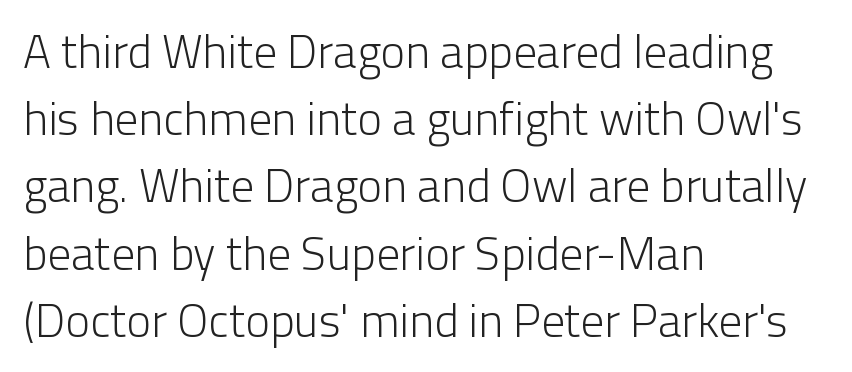
The image shows 47 px light sans-serif type, upright; set left-aligned, normal line spacing (1.43x), normal letter spacing, not underlined; low stroke contrast and a medium x-height.
